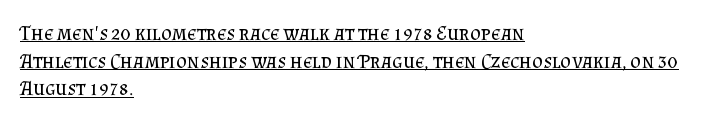
Q: Is the text bold? A: No.
Q: Is the text italic (slanted)? A: No, it is upright.
Q: Is the text underlined? A: Yes.
Q: How is the paragraph aligned? A: Left-aligned.
Q: Is the spacing between letters normal or unusually wide? A: Normal.
Q: Is the spacing between lines tight, normal or loose? A: Normal.
